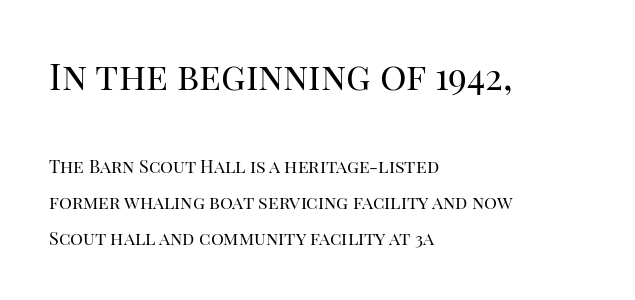
Typesetter's note — upper block bumped up in size, lower block left smaller. This is the regular roman posture of the typeface. Character widths vary here, with narrow letters taking less room than wide ones. Characters follow at the spacing the type designer built in.
